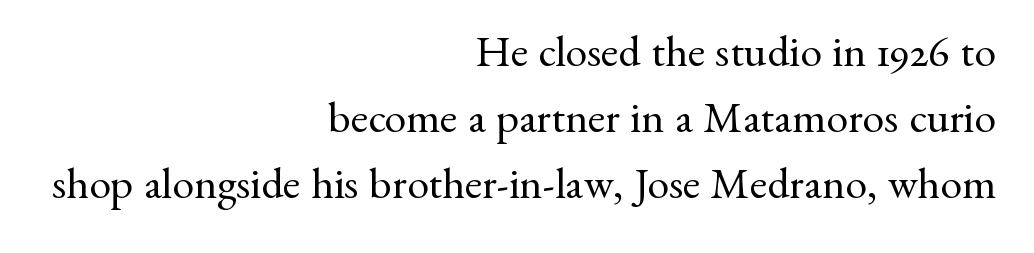
Q: Is the text bold? A: No.
Q: Is the text italic (slanted)? A: No, it is upright.
Q: Is the typeface a serif or a sans-serif typeface? A: Serif.
Q: Is the text underlined? A: No.
Q: How is the paragraph aligned? A: Right-aligned.
Q: Is the spacing between letters normal or unusually wide? A: Normal.
Q: Is the spacing between lines tight, normal or loose? A: Normal.
Q: Width (condensed, normal, or wide)? A: Normal.
Q: Stroke contrast? A: Medium.
Q: x-height? A: Small.
Q: Monospaced? A: No.
